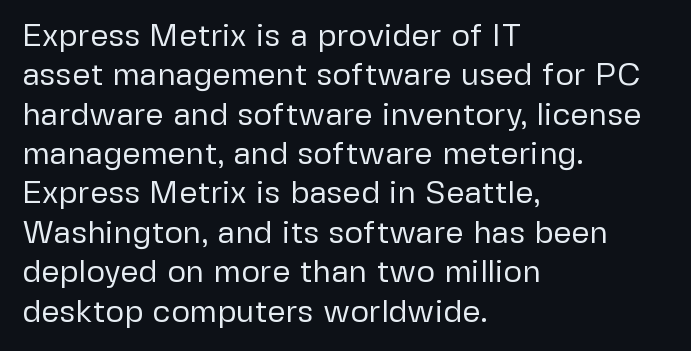
{"serif": "no", "italic": "no", "bold": "no", "weight": "regular", "width": "normal", "stroke_contrast": "low", "x_height": "medium", "monospaced": "no", "underline": "no", "align": "left", "line_spacing_ratio": 1.23, "letter_spacing": "normal", "letter_spacing_em": 0.0, "glyph_px": 32}
